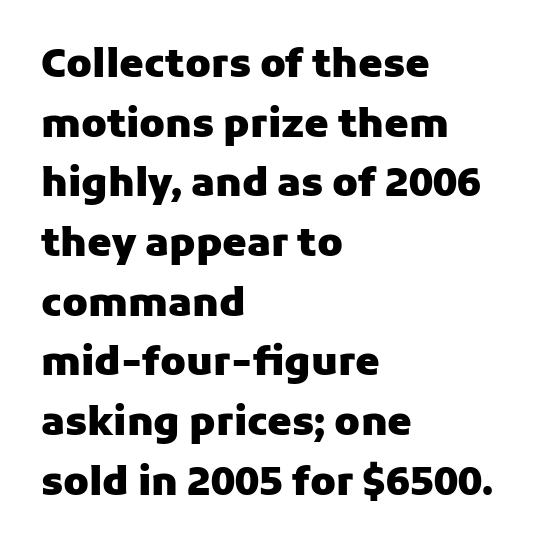
Layout note: lines flush left. The horizontal fit of the characters is conventional and even. Is this a fixed-width face? No — the glyphs have proportional, varying widths. The space directly below the letters is spotless. Compared with typical paragraphs, the rows here are spaced about the same.
